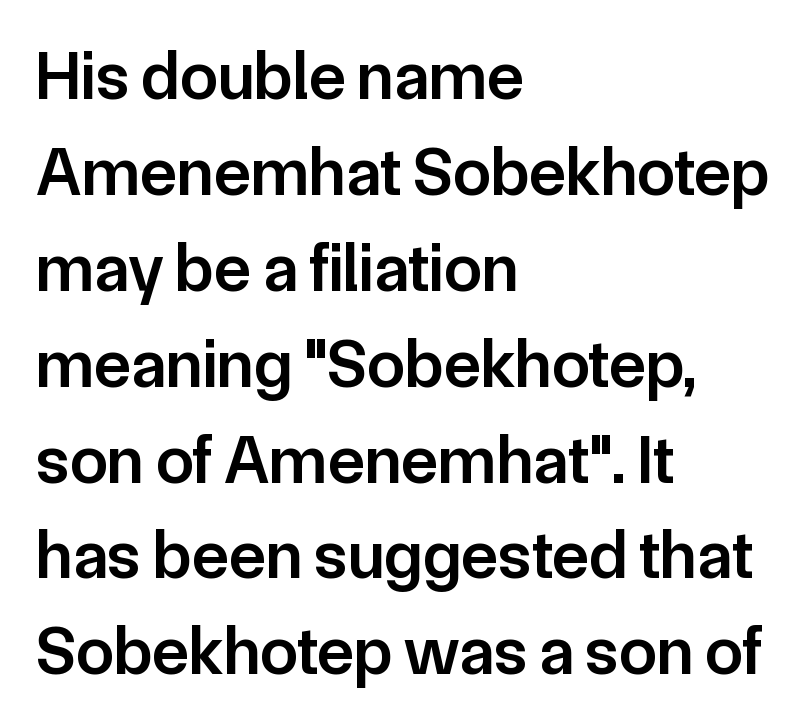
Q: Is the text bold? A: Semi-bold.
Q: Is the text italic (slanted)? A: No, it is upright.
Q: Is the typeface a serif or a sans-serif typeface? A: Sans-serif.
Q: Is the text underlined? A: No.
Q: How is the paragraph aligned? A: Left-aligned.
Q: Is the spacing between letters normal or unusually wide? A: Normal.
Q: Is the spacing between lines tight, normal or loose? A: Normal.
Q: Width (condensed, normal, or wide)? A: Normal.
Q: Stroke contrast? A: Low.
Q: x-height? A: Medium.
Q: Monospaced? A: No.
